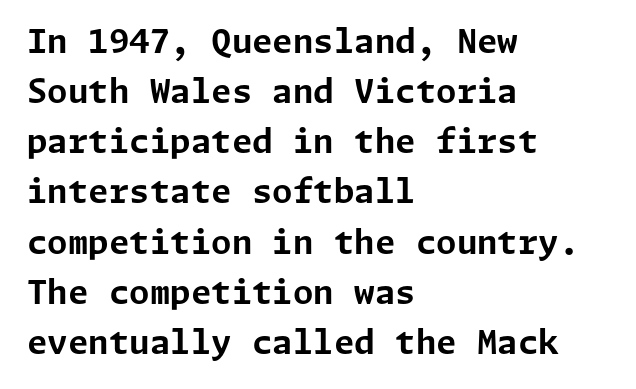
Q: Is the text bold? A: Yes.
Q: Is the text italic (slanted)? A: No, it is upright.
Q: Is the typeface a serif or a sans-serif typeface? A: Sans-serif.
Q: Is the text underlined? A: No.
Q: How is the paragraph aligned? A: Left-aligned.
Q: Is the spacing between letters normal or unusually wide? A: Normal.
Q: Is the spacing between lines tight, normal or loose? A: Normal.
Q: Width (condensed, normal, or wide)? A: Normal.
Q: Stroke contrast? A: Low.
Q: x-height? A: Medium.
